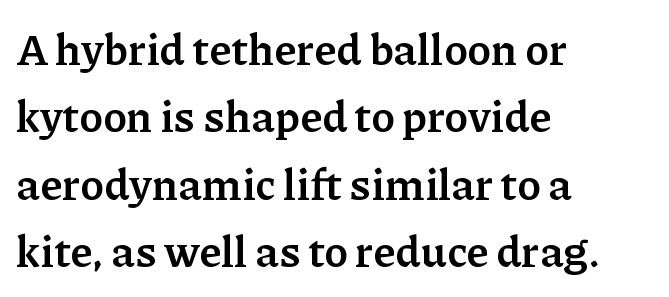
{"serif": "yes", "italic": "no", "bold": "yes", "weight": "semibold", "width": "normal", "stroke_contrast": "low", "x_height": "medium", "monospaced": "no", "underline": "no", "align": "left", "line_spacing": "normal", "line_spacing_ratio": 1.53, "letter_spacing": "normal", "letter_spacing_em": 0.0, "glyph_px": 44}
